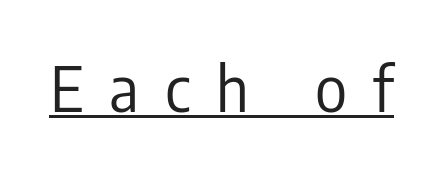
This is roman type, the default non-slanted kind. Bold? No — there's no thickening of the strokes. Short note: letters widely spaced. A continuous stroke trails under the words, as in a hyperlink.
